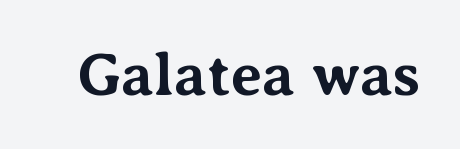
This rendering features lettering with no underline. The rendering uses a bold face; every stroke is thick and dark. This is serif lettering, the kind often seen in printed books. The tracking reads as untouched default to a designer's eye. Nope, not italic — everything's standing straight. Varying glyph widths throughout — classic text-font behaviour.
